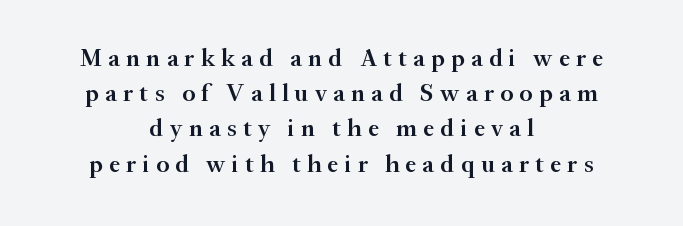
Q: Is the text bold? A: Semi-bold.
Q: Is the text italic (slanted)? A: No, it is upright.
Q: Is the text underlined? A: No.
Q: How is the paragraph aligned? A: Centered.
Q: Is the spacing between letters normal or unusually wide? A: Unusually wide.
Q: Is the spacing between lines tight, normal or loose? A: Normal.
